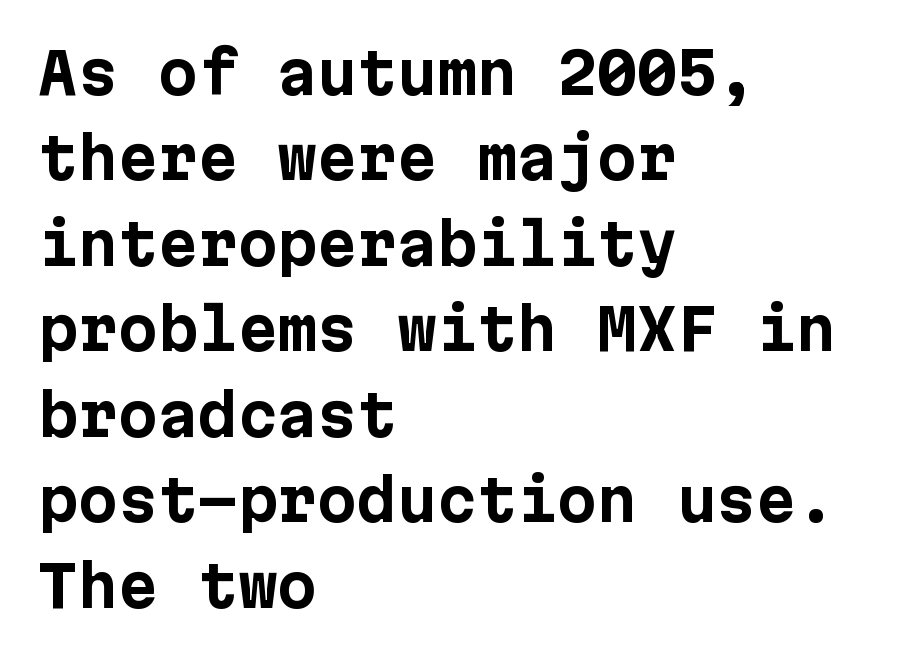
{"serif": "no", "italic": "no", "bold": "yes", "weight": "bold", "width": "normal", "stroke_contrast": "low", "x_height": "medium", "underline": "no", "align": "left", "line_spacing": "normal", "line_spacing_ratio": 1.5, "letter_spacing": "normal", "letter_spacing_em": 0.0, "glyph_px": 57}
